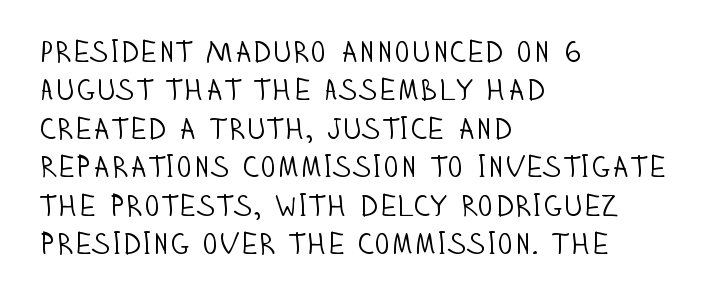
{"serif": "no", "italic": "no", "bold": "no", "weight": "light", "width": "condensed", "stroke_contrast": "low", "x_height": "large", "monospaced": "no", "underline": "no", "align": "left", "line_spacing": "normal", "line_spacing_ratio": 1.28, "letter_spacing": "normal", "letter_spacing_em": 0.0, "glyph_px": 30}
